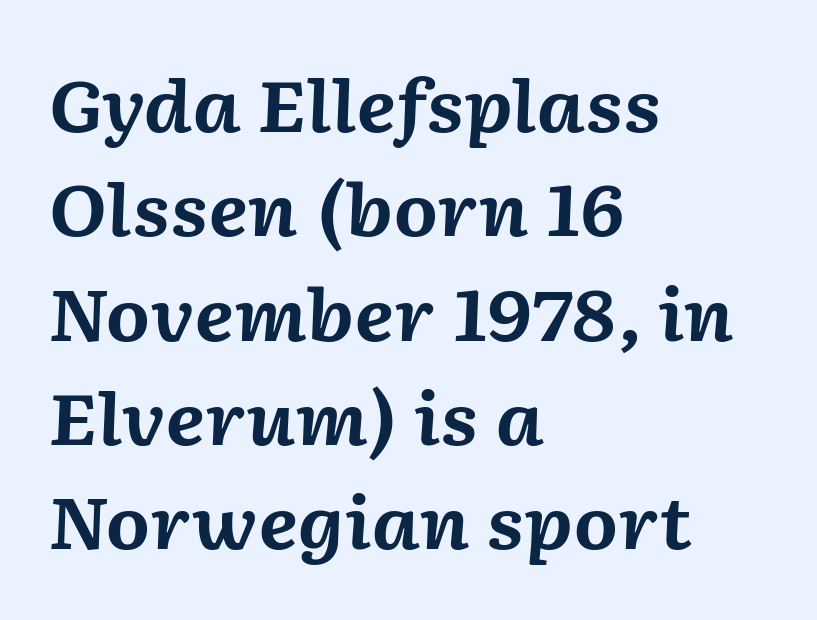
{"italic": "yes", "lean": "right", "slant_degrees": 2, "bold": "yes", "weight": "bold", "width": "normal", "stroke_contrast": "medium", "x_height": "medium", "monospaced": "no", "underline": "no", "align": "left", "line_spacing": "normal", "line_spacing_ratio": 1.47, "letter_spacing": "normal", "letter_spacing_em": 0.0, "glyph_px": 71}
